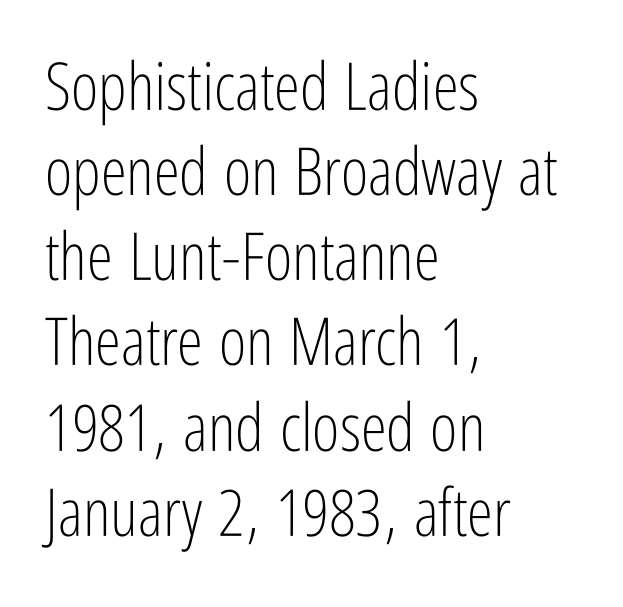
The letters stand straight up with perfectly vertical stems. The passage shown is typeset with a sans-serif family. Descender tails drop into unmarked territory. Proportional: the letters do not fall into vertical columns.
